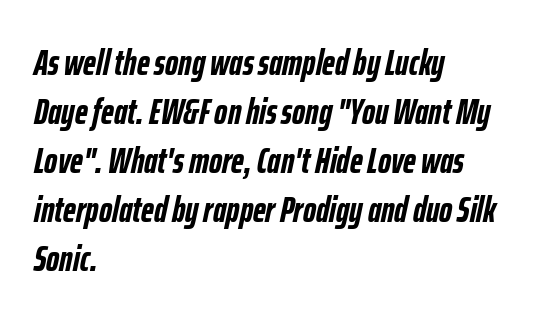
{"italic": "yes", "lean": "right", "slant_degrees": 12, "bold": "yes", "weight": "semibold", "width": "condensed", "stroke_contrast": "low", "x_height": "medium", "monospaced": "no", "underline": "no", "align": "left", "line_spacing": "normal", "line_spacing_ratio": 1.36, "letter_spacing": "normal", "letter_spacing_em": 0.0, "glyph_px": 36}
